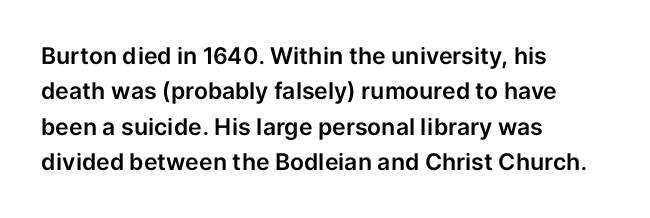
The image shows 23 px text type, upright; set left-aligned, normal line spacing (1.54x), normal letter spacing, not underlined.
